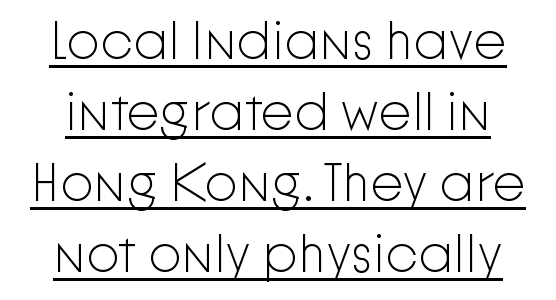
A light-to-regular cut is what we see here. The rows are spaced the way most documents space them. The rendering uses natural spacing where letterforms have individual widths. This sample uses an upright cut, with every glyph sitting square on the baseline. Serif or sans? Sans — the stroke terminals are bare.
